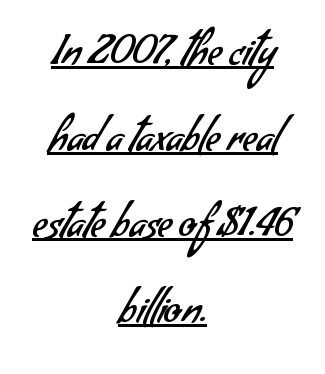
Q: Is the text bold? A: No.
Q: Is the typeface a serif or a sans-serif typeface? A: Sans-serif.
Q: Is the text underlined? A: Yes.
Q: How is the paragraph aligned? A: Centered.
Q: Is the spacing between letters normal or unusually wide? A: Normal.
Q: Is the spacing between lines tight, normal or loose? A: Loose.
Q: Width (condensed, normal, or wide)? A: Normal.
Q: Stroke contrast? A: Low.
Q: x-height? A: Small.
Q: Monospaced? A: No.
